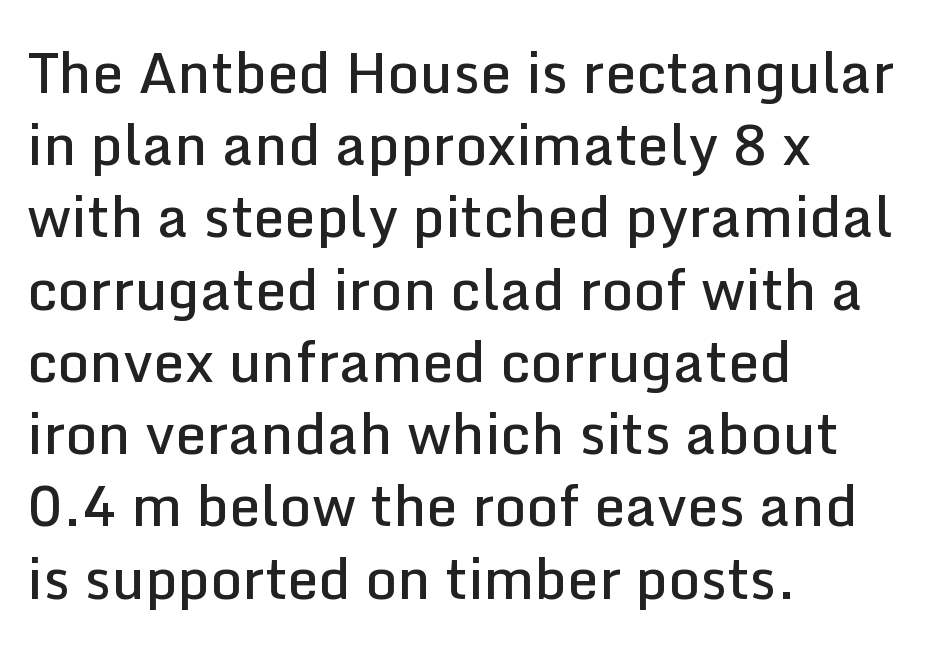
The image shows 56 px semibold sans-serif type, upright; set left-aligned, normal line spacing (1.29x), normal letter spacing, not underlined; low stroke contrast and a medium x-height.
